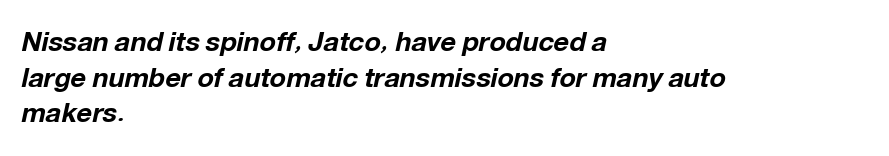
Q: Is the text bold? A: Yes.
Q: Is the text italic (slanted)? A: Yes, it leans right by about 12 degrees.
Q: Is the text underlined? A: No.
Q: How is the paragraph aligned? A: Left-aligned.
Q: Is the spacing between letters normal or unusually wide? A: Normal.
Q: Is the spacing between lines tight, normal or loose? A: Normal.
